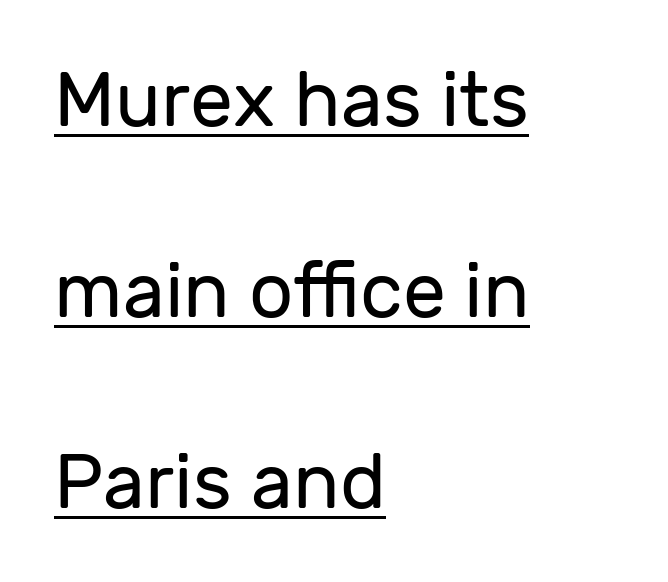
The image shows 77 px regular-weight sans-serif type, upright; set left-aligned, loose line spacing (2.48x), normal letter spacing, underlined; low stroke contrast and a medium x-height.
